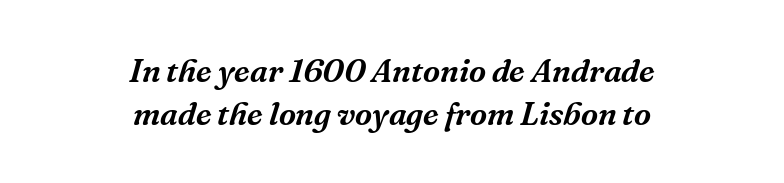
{"serif": "yes", "italic": "yes", "lean": "right", "slant_degrees": 16, "width": "normal", "stroke_contrast": "medium", "x_height": "medium", "monospaced": "no", "underline": "no", "align": "center", "line_spacing": "normal", "line_spacing_ratio": 1.29, "letter_spacing": "normal", "letter_spacing_em": 0.0, "glyph_px": 33}
